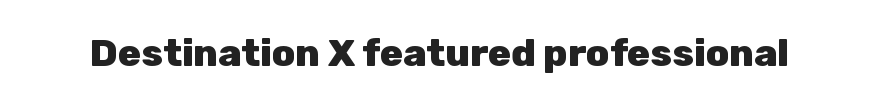
The image shows 38 px heavy sans-serif type, upright; set normal letter spacing, not underlined; low stroke contrast and a medium x-height.
